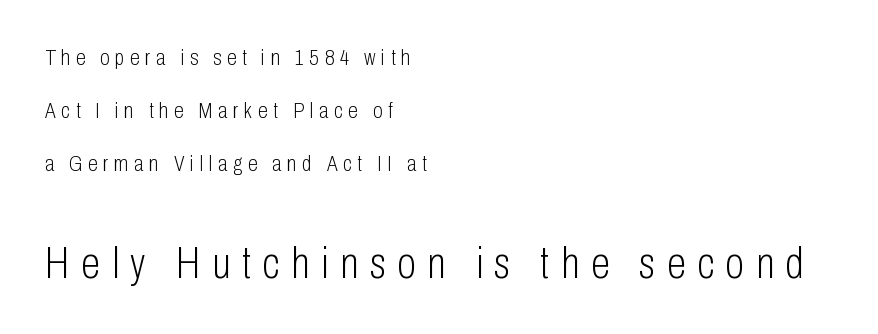
The image shows 44 px light, condensed sans-serif type, upright; set left-aligned, loose line spacing (2.41x), unusually wide letter spacing (+0.26 em), not underlined; the second (bottom) block is 2.0x larger; low stroke contrast and a medium x-height.
